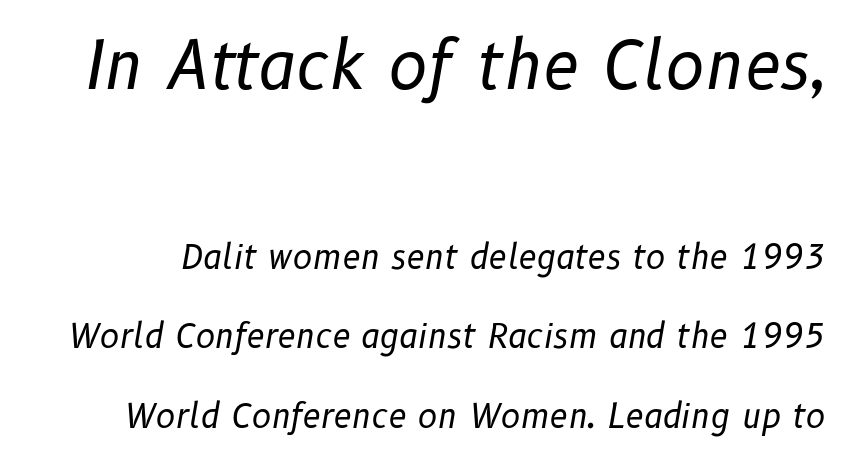
Q: Is the text bold? A: No.
Q: Is the text italic (slanted)? A: Yes, it leans right by about 10 degrees.
Q: Is the text underlined? A: No.
Q: Is the spacing between letters normal or unusually wide? A: Normal.
Q: Is the spacing between lines tight, normal or loose? A: Loose.
Q: Which block of text is set in a larger size, the first (top) or the second (bottom)? A: The first (top) one.
Q: Width (condensed, normal, or wide)? A: Normal.
Q: Stroke contrast? A: Low.
Q: x-height? A: Medium.
Q: Monospaced? A: No.
